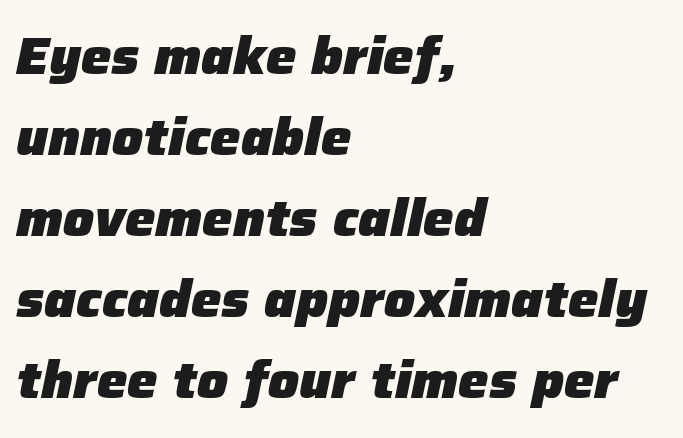
Q: Is the text bold? A: Yes.
Q: Is the text italic (slanted)? A: Yes, it leans right by about 12 degrees.
Q: Is the text underlined? A: No.
Q: How is the paragraph aligned? A: Left-aligned.
Q: Is the spacing between letters normal or unusually wide? A: Normal.
Q: Is the spacing between lines tight, normal or loose? A: Normal.
Q: Width (condensed, normal, or wide)? A: Normal.
Q: Stroke contrast? A: Low.
Q: x-height? A: Medium.
Q: Monospaced? A: No.
